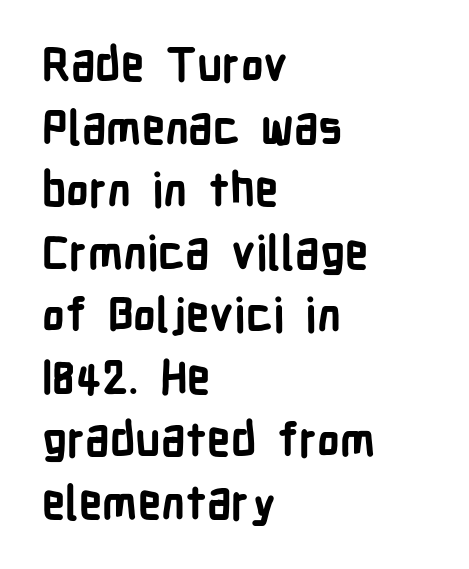
Nobody touched the tracking dial on this one. Teacher's note: observe the even left margin — that is flush-left alignment. A dark, heavy texture on the line: the type is bold. Honestly, the row spacing looks completely unremarkable.
